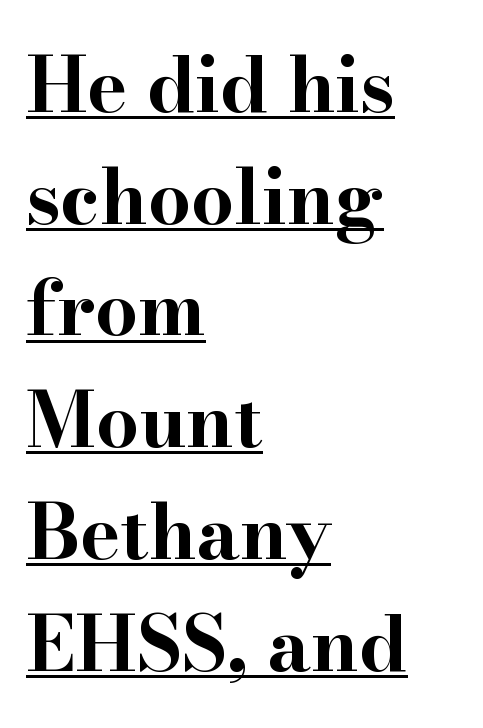
Q: Is the text bold? A: Yes.
Q: Is the text italic (slanted)? A: No, it is upright.
Q: Is the typeface a serif or a sans-serif typeface? A: Serif.
Q: Is the text underlined? A: Yes.
Q: How is the paragraph aligned? A: Left-aligned.
Q: Is the spacing between letters normal or unusually wide? A: Normal.
Q: Is the spacing between lines tight, normal or loose? A: Normal.
Q: Width (condensed, normal, or wide)? A: Wide.
Q: Stroke contrast? A: High.
Q: x-height? A: Small.
Q: Monospaced? A: No.
